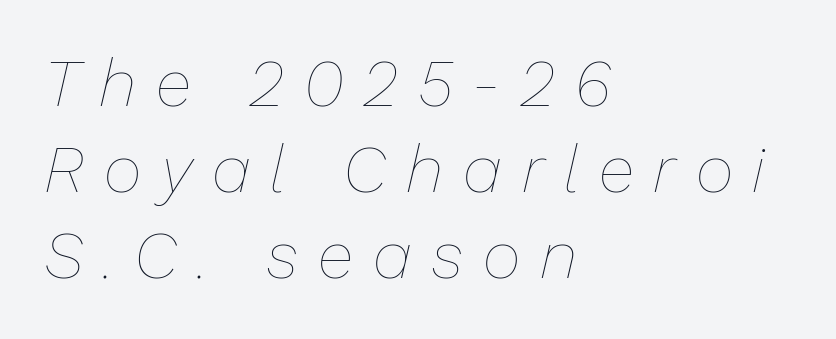
The image shows 66 px thin type, italic (leaning right); set left-aligned, normal line spacing (1.3x), unusually wide letter spacing (+0.3 em), not underlined; low stroke contrast and a medium x-height.
